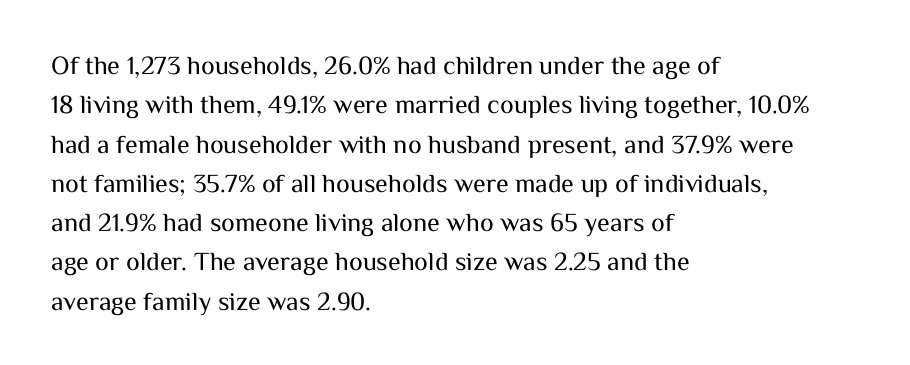
Q: Is the text bold? A: No.
Q: Is the text italic (slanted)? A: No, it is upright.
Q: Is the text underlined? A: No.
Q: How is the paragraph aligned? A: Left-aligned.
Q: Is the spacing between letters normal or unusually wide? A: Normal.
Q: Is the spacing between lines tight, normal or loose? A: Normal.
